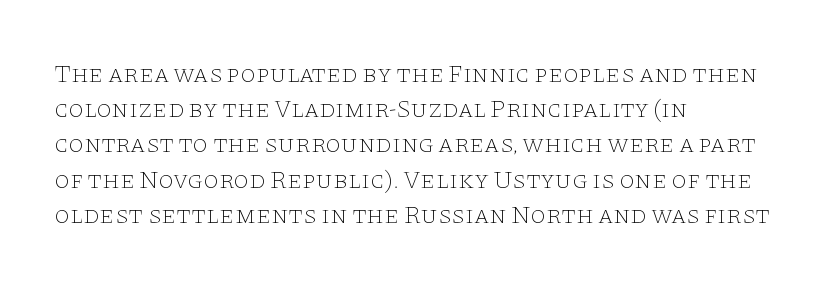
The image shows 25 px text type, upright; set left-aligned, normal line spacing (1.41x), normal letter spacing, not underlined.
